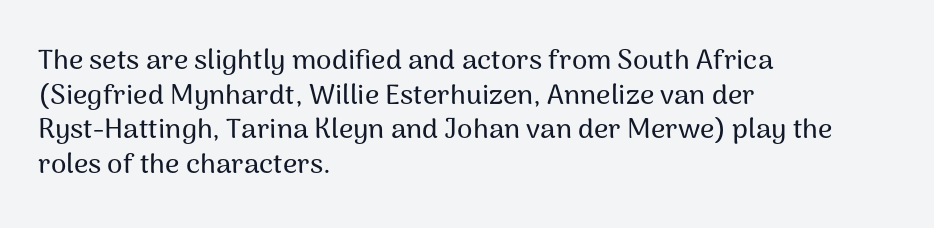
{"serif": "no", "italic": "no", "width": "normal", "stroke_contrast": "medium", "x_height": "medium", "monospaced": "no", "underline": "no", "align": "left", "line_spacing_ratio": 1.24, "letter_spacing": "normal", "letter_spacing_em": 0.0, "glyph_px": 28}
